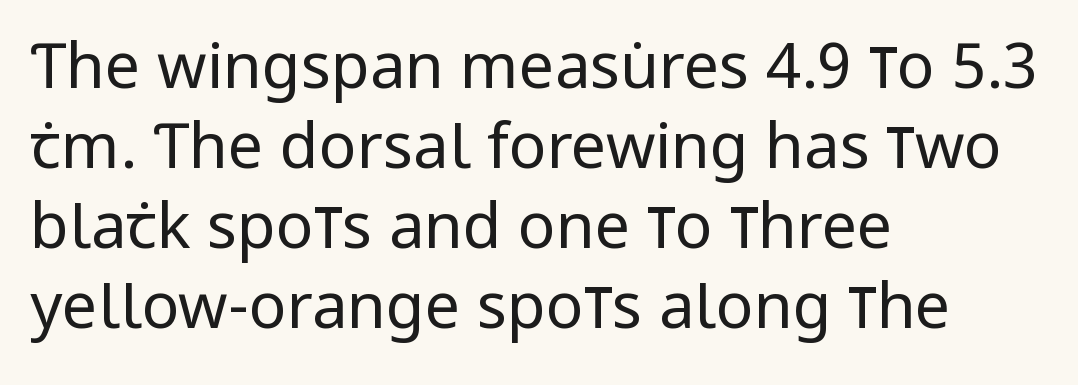
On a weight scale, this lands at 450 or below. Glance below the letters and you will spot only blank space. Every row of glyphs begins at an identical x-position on the left. The rendering shows plain stroke endings on the letterforms — a sans-serif design. Vertical spacing — default.
